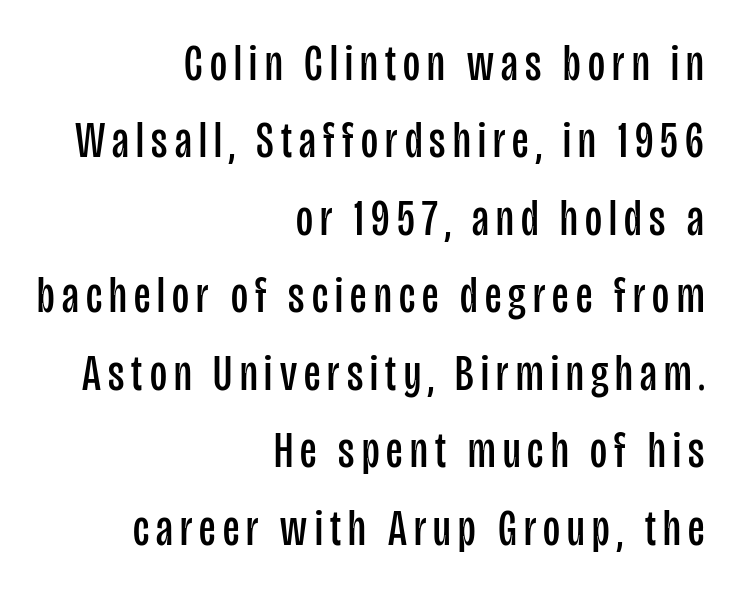
Ink coverage per letter is moderate at most. Varying glyph widths throughout — classic text-font behaviour. Is the block centered? No — it sits flush against the right margin. This is sans-serif lettering, the kind often seen on screens and signage. In terms of posture, this sample is upright.
